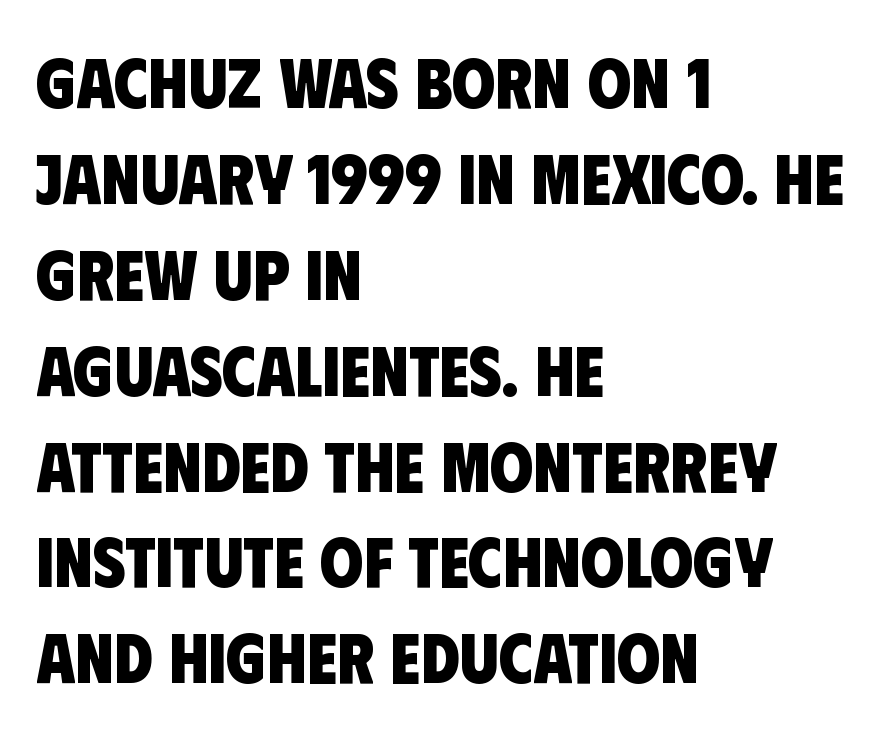
{"serif": "no", "bold": "yes", "weight": "heavy", "width": "condensed", "stroke_contrast": "low", "x_height": "large", "monospaced": "no", "underline": "no", "align": "left", "line_spacing": "normal", "line_spacing_ratio": 1.37, "letter_spacing": "normal", "letter_spacing_em": 0.0, "glyph_px": 70}
